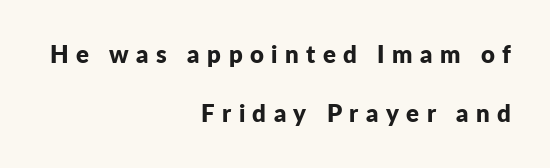
These lines stack with their right ends in a neat column. The space between consecutive lines is lavish. Designer's note — italics off, roman on. Descender tails drop into unmarked territory. The passage shown has open, widely tracked lettering throughout.
